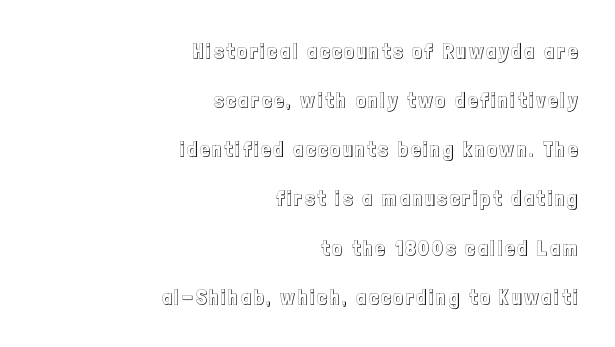
The image shows 21 px text type, upright; set right-aligned, loose line spacing (2.34x), not underlined.
